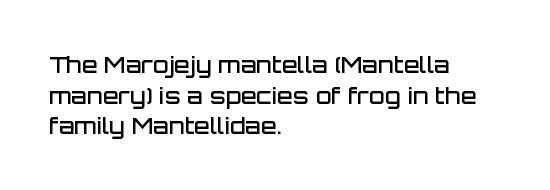
{"italic": "no", "bold": "semi", "underline": "no", "align": "left", "line_spacing": "normal", "line_spacing_ratio": 1.33, "letter_spacing": "normal", "letter_spacing_em": 0.0, "glyph_px": 23}
